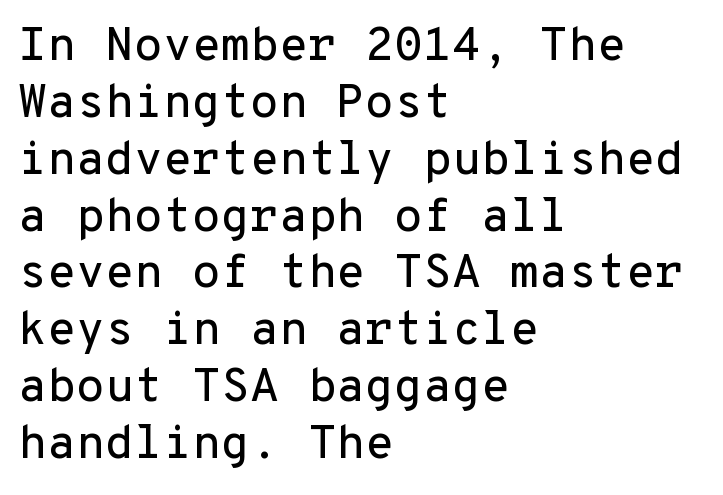
It's the straight-up-and-down kind of type. Lines of text with bare space underneath. Between one letter and the next there's only the usual sliver of space. The glyphs in this specimen are sans serif. Leftover space on each line is placed entirely after the last word. This sample has the even, mechanical cadence of fixed-width lettering.
